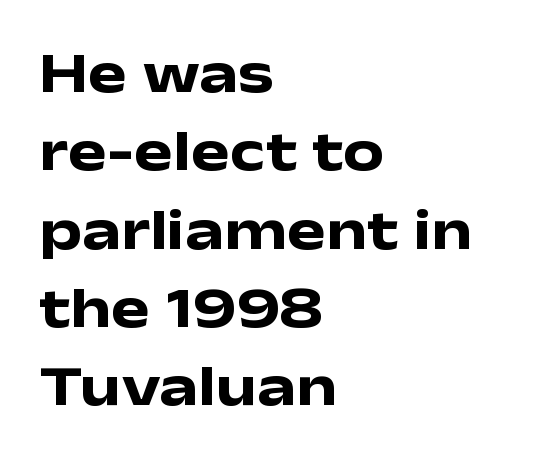
{"serif": "no", "italic": "no", "bold": "yes", "weight": "heavy", "width": "wide", "stroke_contrast": "low", "x_height": "medium", "monospaced": "no", "underline": "no", "align": "left", "line_spacing": "normal", "line_spacing_ratio": 1.35, "letter_spacing": "normal", "letter_spacing_em": 0.0, "glyph_px": 58}
